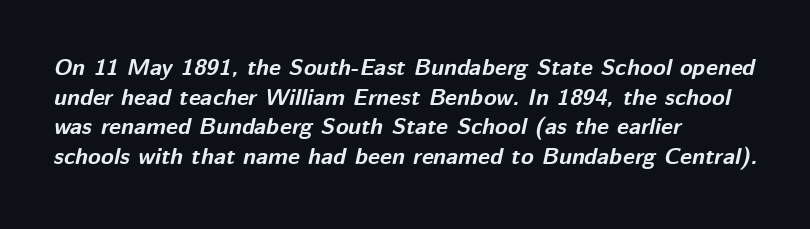
The image shows 23 px bold type, italic (leaning right); set left-aligned, normal line spacing (1.29x), normal letter spacing, not underlined.
